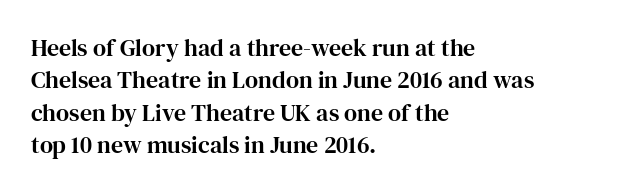
{"italic": "no", "underline": "no", "align": "left", "line_spacing": "normal", "line_spacing_ratio": 1.35, "letter_spacing": "normal", "letter_spacing_em": 0.0, "glyph_px": 24}
